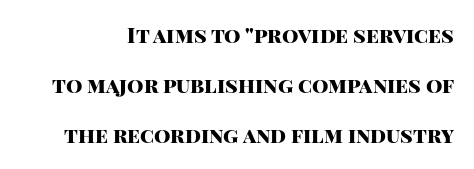
The image shows 21 px bold type, upright; set loose line spacing (2.38x), normal letter spacing, not underlined.
